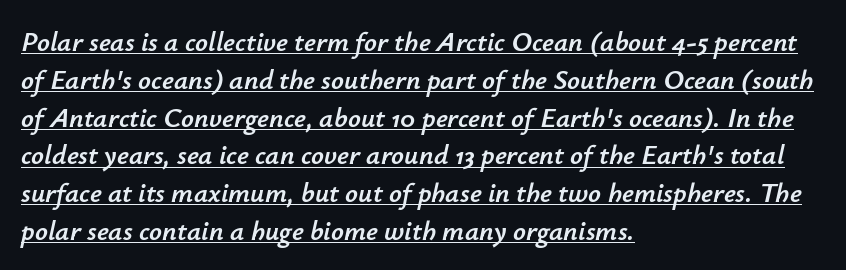
The image shows 28 px text type, italic (leaning right); set left-aligned, normal line spacing (1.35x), normal letter spacing, underlined; low stroke contrast and a small x-height.
